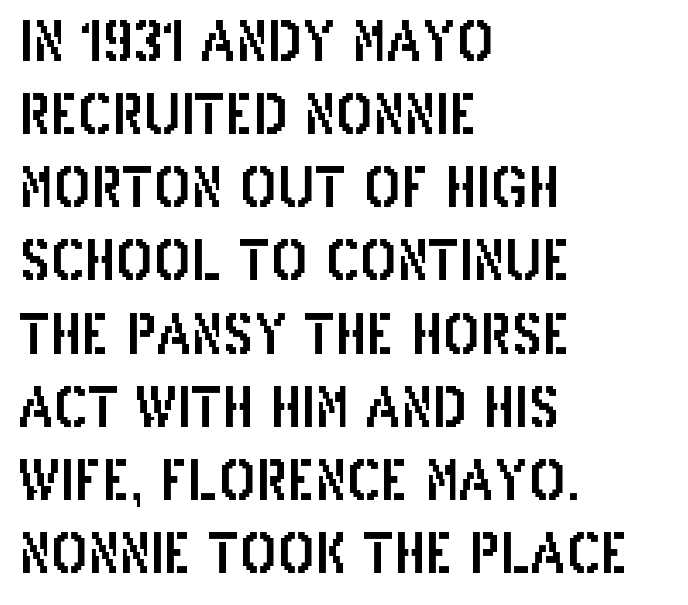
This is the regular roman posture of the typeface. Clear beneath every line of the passage. Each letter's strokes conclude bluntly, with no projecting serifs. Summary of vertical rhythm: regular, with standard interline spacing. The type is set solid horizontally, with unmodified tracking.
